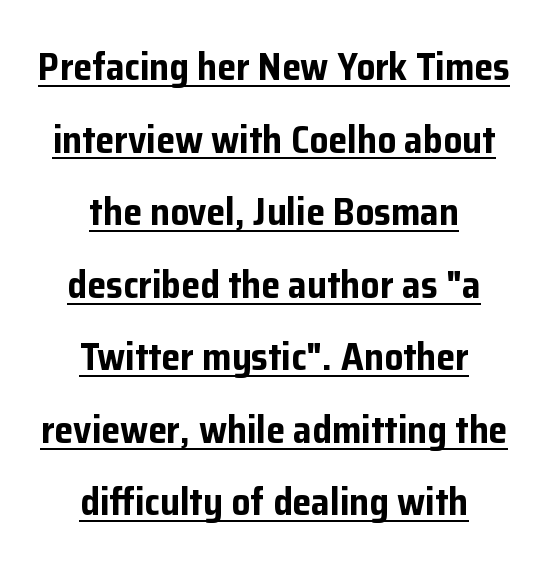
{"serif": "no", "italic": "no", "bold": "yes", "weight": "bold", "width": "normal", "stroke_contrast": "low", "x_height": "medium", "monospaced": "no", "underline": "yes", "align": "center", "line_spacing": "loose", "line_spacing_ratio": 1.91, "letter_spacing": "normal", "letter_spacing_em": 0.0, "glyph_px": 38}
